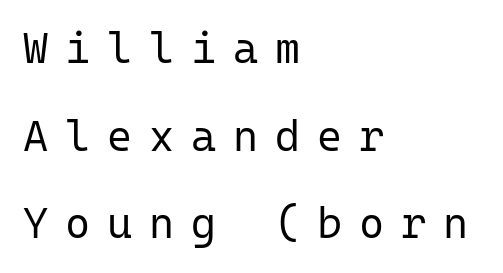
{"serif": "no", "italic": "no", "bold": "no", "weight": "regular", "width": "normal", "stroke_contrast": "low", "x_height": "medium", "monospaced": "yes", "underline": "no", "align": "left", "line_spacing": "loose", "line_spacing_ratio": 2.04, "letter_spacing": "wide", "letter_spacing_em": 0.39, "glyph_px": 43}
